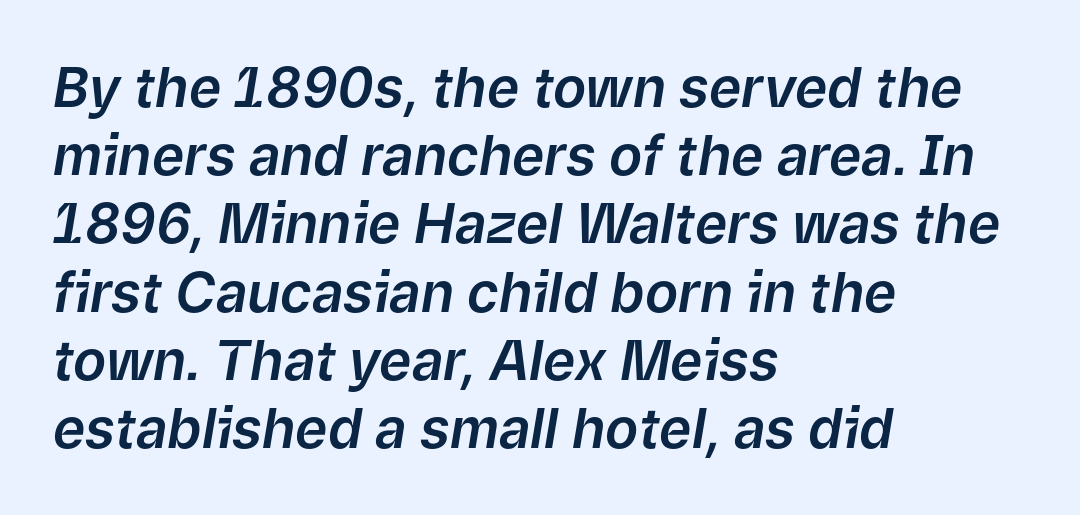
Q: Is the text italic (slanted)? A: Yes, it leans right by about 9 degrees.
Q: Is the text underlined? A: No.
Q: How is the paragraph aligned? A: Left-aligned.
Q: Is the spacing between letters normal or unusually wide? A: Normal.
Q: Width (condensed, normal, or wide)? A: Normal.
Q: Stroke contrast? A: Low.
Q: x-height? A: Medium.
Q: Monospaced? A: No.
